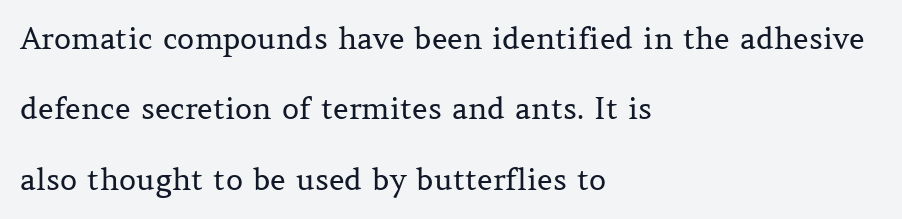
Q: Is the text bold? A: No.
Q: Is the text italic (slanted)? A: No, it is upright.
Q: Is the typeface a serif or a sans-serif typeface? A: Serif.
Q: Is the text underlined? A: No.
Q: How is the paragraph aligned? A: Left-aligned.
Q: Is the spacing between letters normal or unusually wide? A: Normal.
Q: Is the spacing between lines tight, normal or loose? A: Loose.
Q: Width (condensed, normal, or wide)? A: Normal.
Q: Stroke contrast? A: Medium.
Q: x-height? A: Medium.
Q: Monospaced? A: No.
